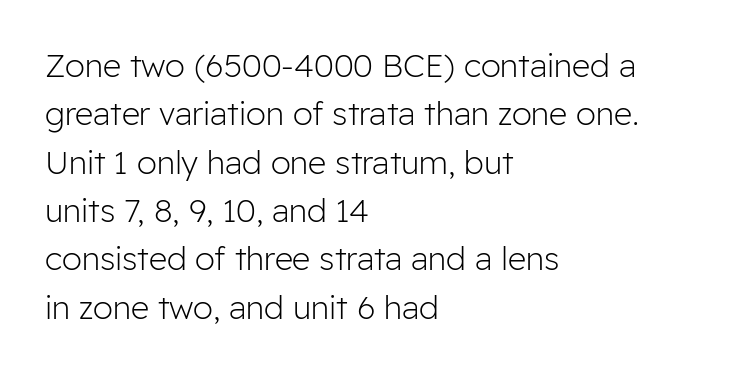
Q: Is the text bold? A: No.
Q: Is the text italic (slanted)? A: No, it is upright.
Q: Is the typeface a serif or a sans-serif typeface? A: Sans-serif.
Q: Is the text underlined? A: No.
Q: How is the paragraph aligned? A: Left-aligned.
Q: Is the spacing between letters normal or unusually wide? A: Normal.
Q: Is the spacing between lines tight, normal or loose? A: Normal.
Q: Width (condensed, normal, or wide)? A: Normal.
Q: Stroke contrast? A: Low.
Q: x-height? A: Medium.
Q: Monospaced? A: No.
